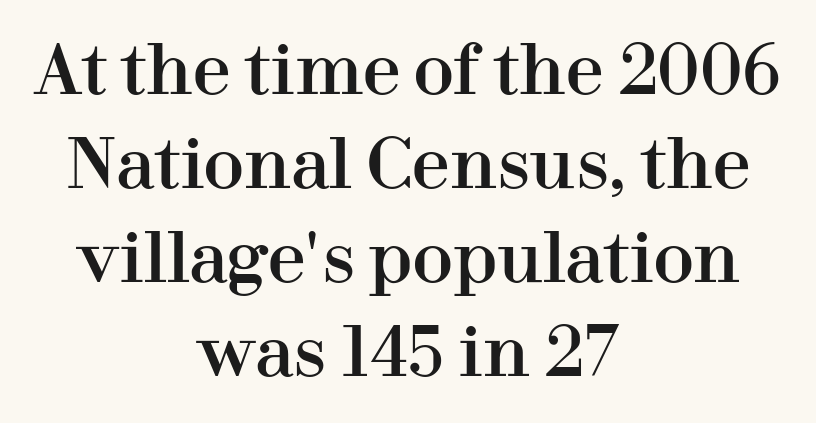
{"serif": "yes", "italic": "no", "width": "normal", "stroke_contrast": "high", "x_height": "medium", "monospaced": "no", "underline": "no", "align": "center", "line_spacing": "normal", "line_spacing_ratio": 1.38, "letter_spacing": "normal", "letter_spacing_em": 0.0, "glyph_px": 68}
